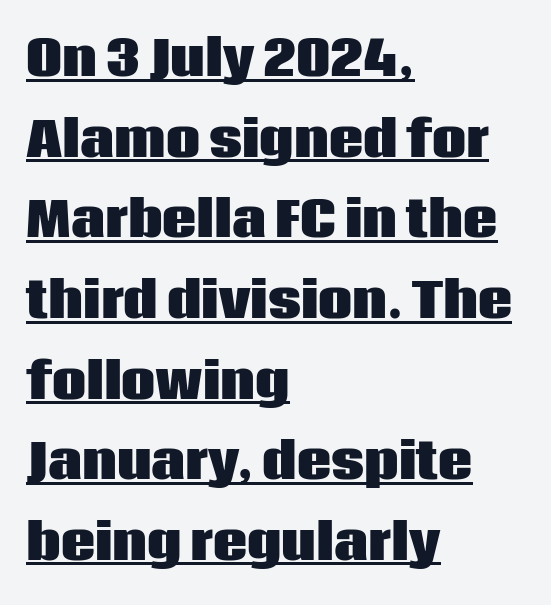
The image shows 48 px heavy sans-serif type, upright; set left-aligned, normal line spacing (1.68x), normal letter spacing, underlined; low stroke contrast and a large x-height.
